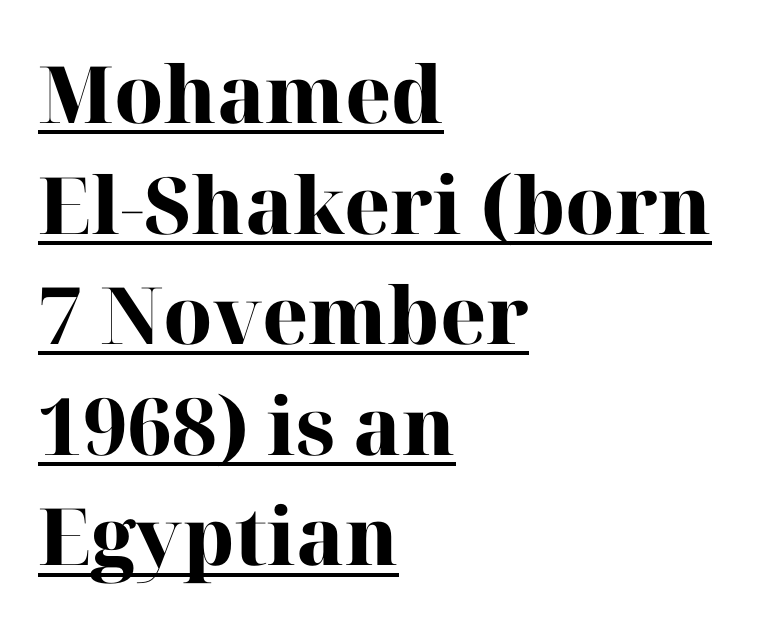
{"serif": "yes", "italic": "no", "bold": "yes", "weight": "heavy", "width": "normal", "stroke_contrast": "high", "x_height": "medium", "monospaced": "no", "underline": "yes", "align": "left", "line_spacing": "normal", "line_spacing_ratio": 1.4, "letter_spacing": "normal", "letter_spacing_em": 0.0, "glyph_px": 79}
